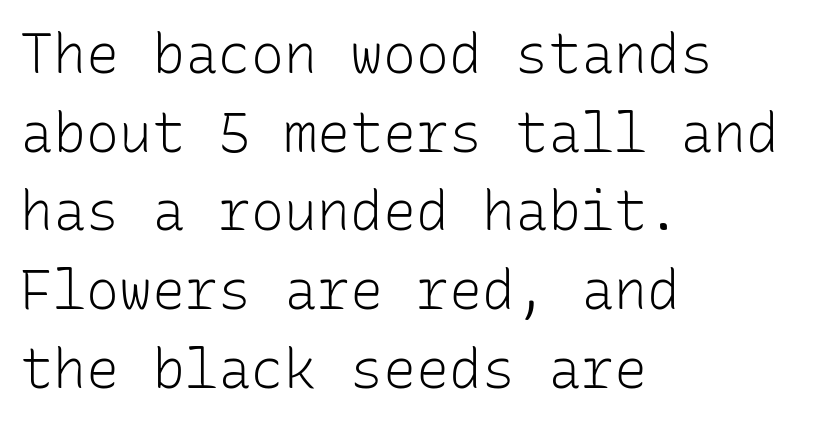
Q: Is the text bold? A: No.
Q: Is the text italic (slanted)? A: No, it is upright.
Q: Is the typeface a serif or a sans-serif typeface? A: Sans-serif.
Q: Is the text underlined? A: No.
Q: How is the paragraph aligned? A: Left-aligned.
Q: Is the spacing between letters normal or unusually wide? A: Normal.
Q: Is the spacing between lines tight, normal or loose? A: Normal.
Q: Width (condensed, normal, or wide)? A: Normal.
Q: Stroke contrast? A: Low.
Q: x-height? A: Medium.
Q: Monospaced? A: Yes.
